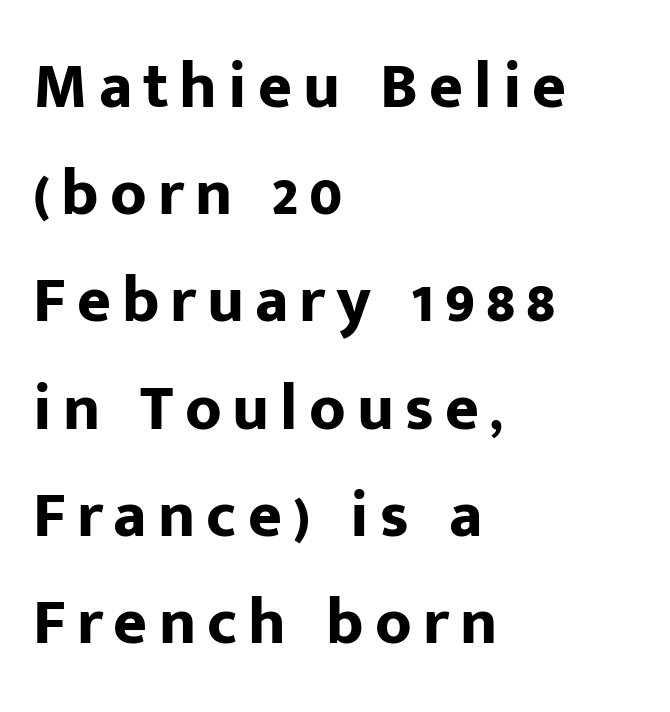
Q: Is the text bold? A: Yes.
Q: Is the text italic (slanted)? A: No, it is upright.
Q: Is the typeface a serif or a sans-serif typeface? A: Sans-serif.
Q: Is the text underlined? A: No.
Q: How is the paragraph aligned? A: Left-aligned.
Q: Is the spacing between lines tight, normal or loose? A: Normal.
Q: Width (condensed, normal, or wide)? A: Normal.
Q: Stroke contrast? A: Low.
Q: x-height? A: Medium.
Q: Monospaced? A: No.
